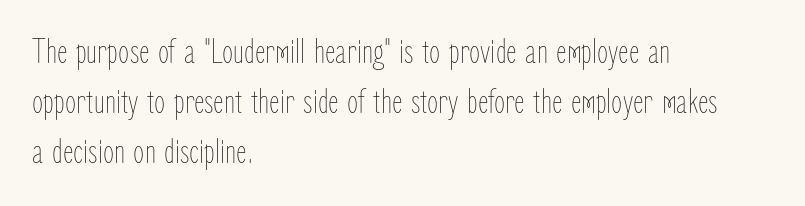
The image shows 36 px thin, condensed type, upright; set left-aligned, normal line spacing (1.39x), normal letter spacing, not underlined; low stroke contrast and a medium x-height.
